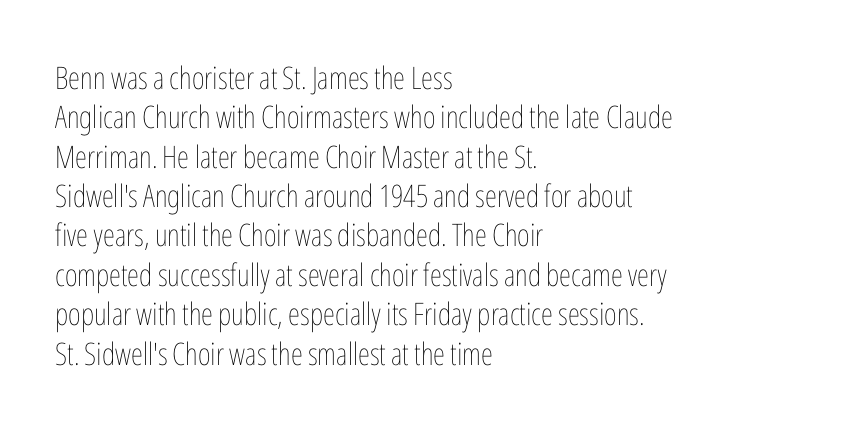
This sample has the flowing, uneven cadence of proportional lettering. The passage shown stacks its lines at a standard gap. Alignment: flush left. Letter spacing: default. The typeface has the unassuming heft of standard copy or less. Just letters on the line, the space beneath them empty.
